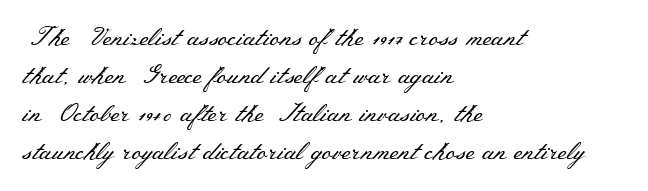
The specimen omits any rule beneath the text block's lines. All the whitespace from short lines collects on the right. Tracking here is standard; glyphs follow each other at the usual distance.
